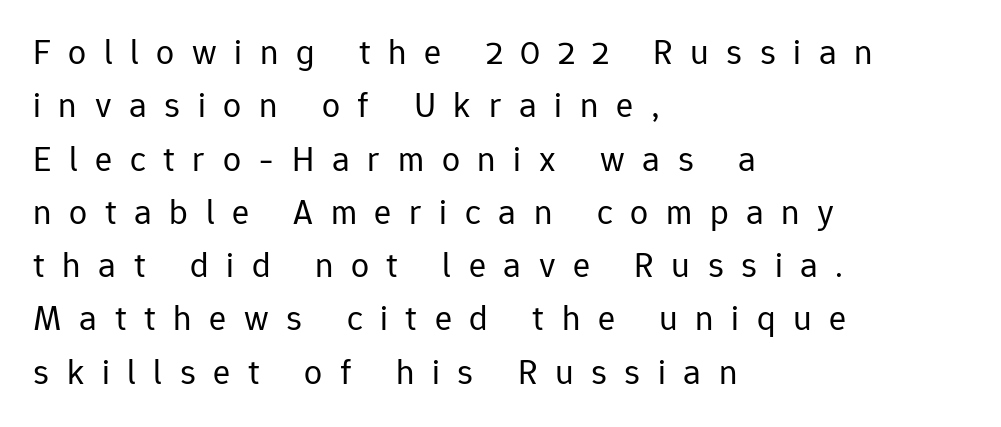
Q: Is the text bold? A: No.
Q: Is the text italic (slanted)? A: No, it is upright.
Q: Is the typeface a serif or a sans-serif typeface? A: Sans-serif.
Q: Is the text underlined? A: No.
Q: How is the paragraph aligned? A: Left-aligned.
Q: Is the spacing between letters normal or unusually wide? A: Unusually wide.
Q: Is the spacing between lines tight, normal or loose? A: Normal.
Q: Width (condensed, normal, or wide)? A: Normal.
Q: Stroke contrast? A: Low.
Q: x-height? A: Medium.
Q: Monospaced? A: No.
